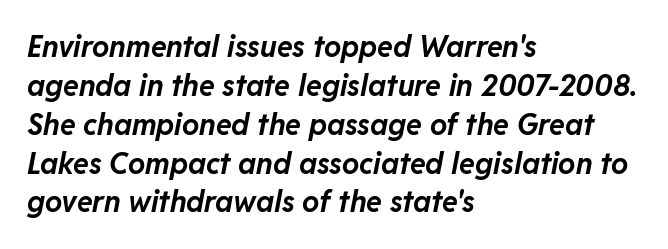
Q: Is the text bold? A: Yes.
Q: Is the text italic (slanted)? A: Yes, it leans right by about 11 degrees.
Q: Is the text underlined? A: No.
Q: How is the paragraph aligned? A: Left-aligned.
Q: Is the spacing between letters normal or unusually wide? A: Normal.
Q: Is the spacing between lines tight, normal or loose? A: Normal.
Q: Width (condensed, normal, or wide)? A: Normal.
Q: Stroke contrast? A: Low.
Q: x-height? A: Medium.
Q: Monospaced? A: No.
